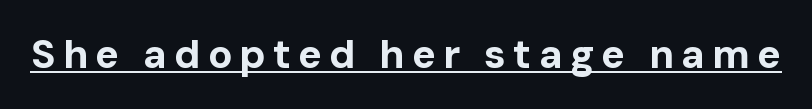
The image shows 40 px bold sans-serif type, upright; set underlined; low stroke contrast and a medium x-height.
